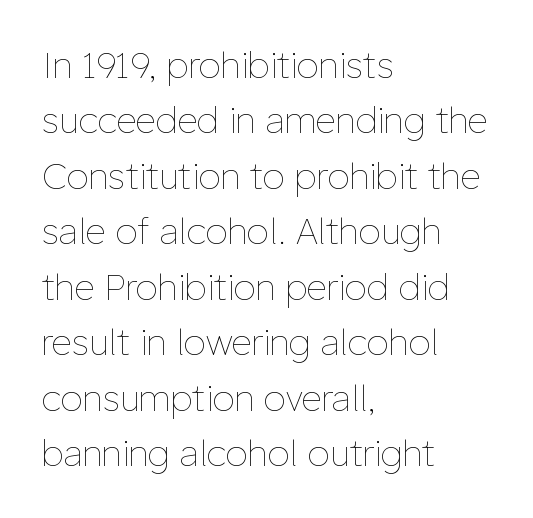
Q: Is the text bold? A: No.
Q: Is the text italic (slanted)? A: No, it is upright.
Q: Is the text underlined? A: No.
Q: How is the paragraph aligned? A: Left-aligned.
Q: Is the spacing between letters normal or unusually wide? A: Normal.
Q: Is the spacing between lines tight, normal or loose? A: Normal.
Q: Width (condensed, normal, or wide)? A: Normal.
Q: Stroke contrast? A: Low.
Q: x-height? A: Medium.
Q: Monospaced? A: No.
